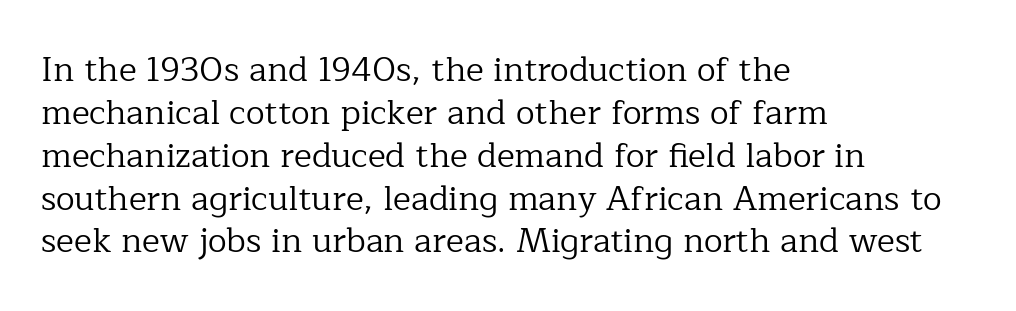
The image shows 34 px regular-weight serif type, upright; set left-aligned, normal line spacing (1.26x), normal letter spacing, not underlined; low stroke contrast and a medium x-height.
